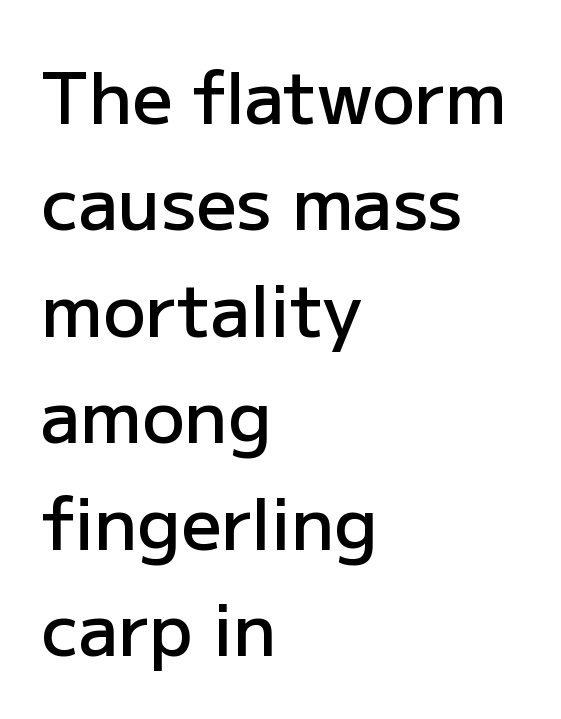
Q: Is the text bold? A: Semi-bold.
Q: Is the text italic (slanted)? A: No, it is upright.
Q: Is the typeface a serif or a sans-serif typeface? A: Sans-serif.
Q: Is the text underlined? A: No.
Q: How is the paragraph aligned? A: Left-aligned.
Q: Is the spacing between letters normal or unusually wide? A: Normal.
Q: Is the spacing between lines tight, normal or loose? A: Normal.
Q: Width (condensed, normal, or wide)? A: Normal.
Q: Stroke contrast? A: Low.
Q: x-height? A: Medium.
Q: Monospaced? A: No.
